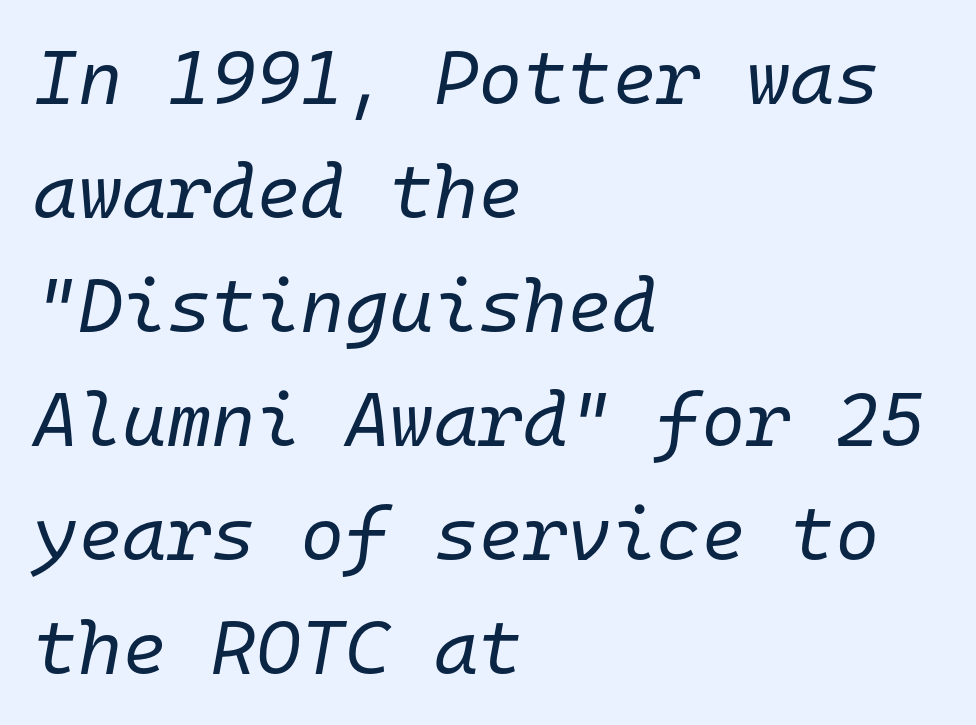
Stems and bowls with no extra thickness — not bold. Each row of text sits above clean, open space. You could call the tracking neutral — neither tight nor loose. This sample is left-justified, so line endings fall wherever the words run out.
